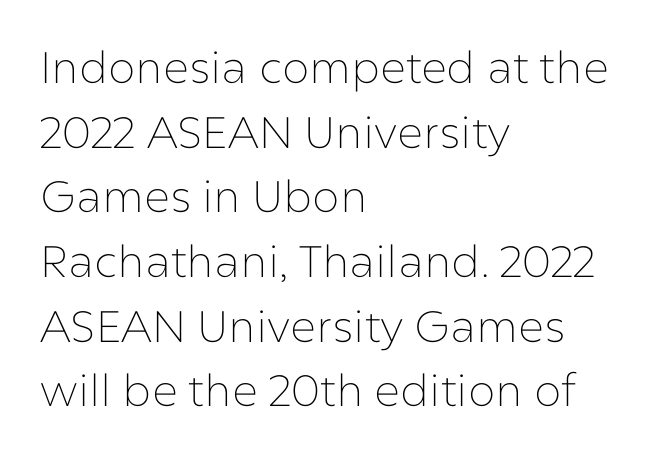
{"serif": "no", "italic": "no", "bold": "no", "weight": "thin", "width": "normal", "stroke_contrast": "low", "x_height": "medium", "monospaced": "no", "underline": "no", "align": "left", "line_spacing": "normal", "line_spacing_ratio": 1.47, "letter_spacing": "normal", "letter_spacing_em": 0.0, "glyph_px": 44}
